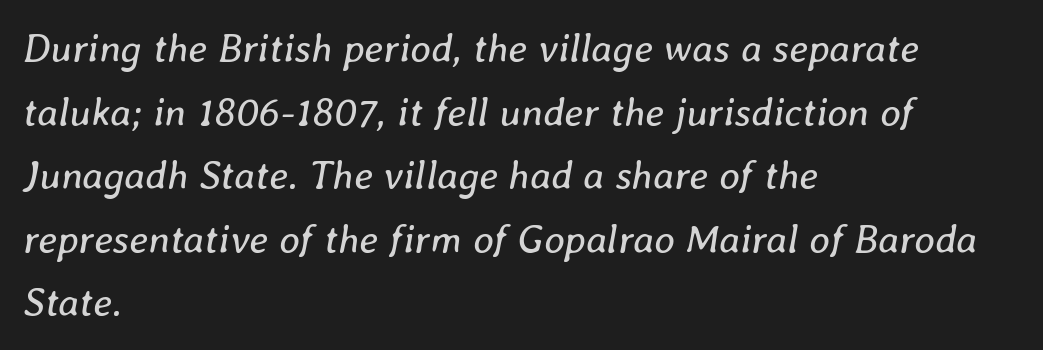
This sample uses an oblique cut, with every glyph tilted off the vertical. Quick note: interline space is typical. Spacing verdict: proportional, widths tailored to each character. Stems and bowls with no extra thickness — not bold. The lines are quadded left.
